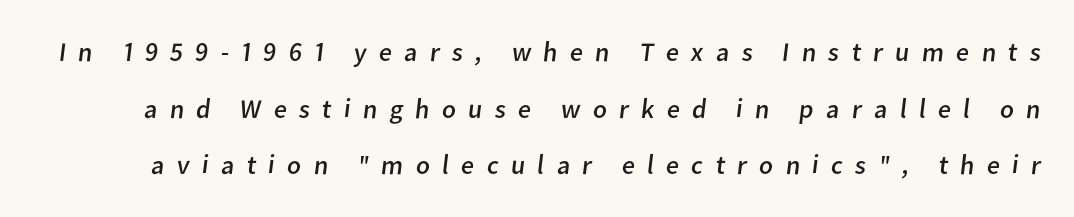
{"bold": "no", "underline": "no", "line_spacing": "loose", "line_spacing_ratio": 2.1, "letter_spacing": "wide", "letter_spacing_em": 0.45, "glyph_px": 27}
